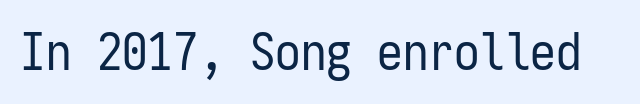
Q: Is the text bold? A: No.
Q: Is the text italic (slanted)? A: No, it is upright.
Q: Is the typeface a serif or a sans-serif typeface? A: Sans-serif.
Q: Is the text underlined? A: No.
Q: Is the spacing between letters normal or unusually wide? A: Normal.
Q: Width (condensed, normal, or wide)? A: Condensed.
Q: Stroke contrast? A: Low.
Q: x-height? A: Medium.
Q: Monospaced? A: Yes.
